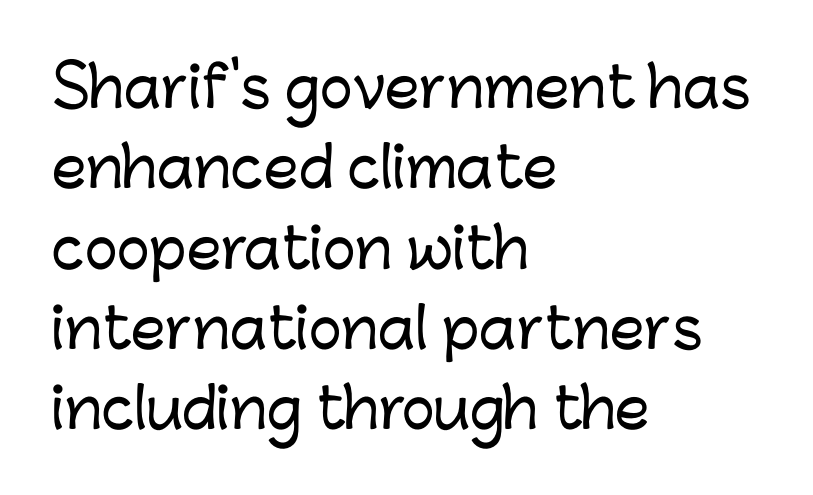
{"serif": "no", "italic": "no", "width": "normal", "stroke_contrast": "low", "x_height": "medium", "monospaced": "no", "underline": "no", "align": "left", "line_spacing": "normal", "line_spacing_ratio": 1.46, "letter_spacing": "normal", "letter_spacing_em": 0.0, "glyph_px": 55}
